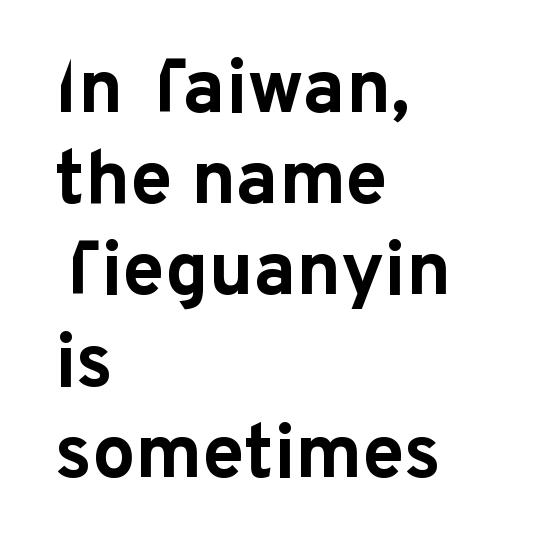
Q: Is the text bold? A: Yes.
Q: Is the text italic (slanted)? A: No, it is upright.
Q: Is the typeface a serif or a sans-serif typeface? A: Sans-serif.
Q: Is the text underlined? A: No.
Q: How is the paragraph aligned? A: Left-aligned.
Q: Is the spacing between letters normal or unusually wide? A: Normal.
Q: Width (condensed, normal, or wide)? A: Normal.
Q: Stroke contrast? A: Low.
Q: x-height? A: Medium.
Q: Monospaced? A: No.
